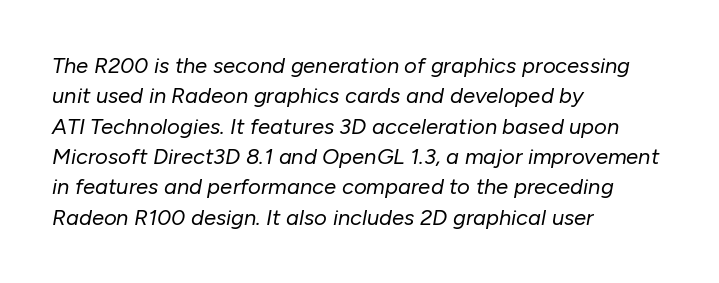
{"italic": "yes", "lean": "right", "slant_degrees": 10, "bold": "no", "underline": "no", "align": "left", "line_spacing": "normal", "line_spacing_ratio": 1.38, "letter_spacing": "normal", "letter_spacing_em": 0.0, "glyph_px": 22}
